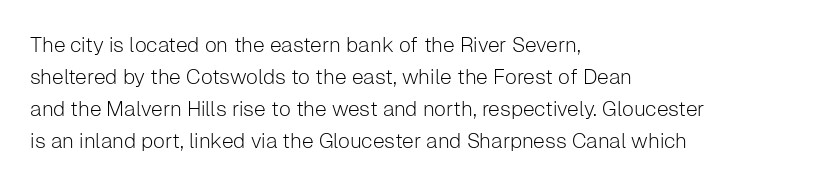
The image shows 21 px text type, upright; set left-aligned, normal line spacing (1.53x), normal letter spacing, not underlined.
